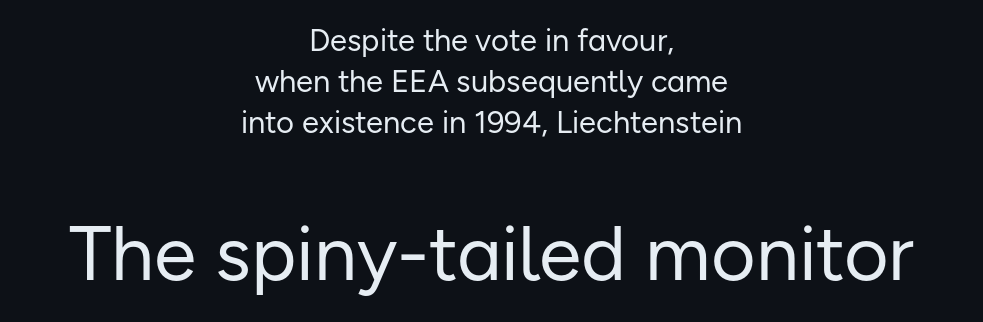
Q: Is the text bold? A: No.
Q: Is the text italic (slanted)? A: No, it is upright.
Q: Is the typeface a serif or a sans-serif typeface? A: Sans-serif.
Q: Is the text underlined? A: No.
Q: How is the paragraph aligned? A: Centered.
Q: Is the spacing between letters normal or unusually wide? A: Normal.
Q: Is the spacing between lines tight, normal or loose? A: Normal.
Q: Which block of text is set in a larger size, the first (top) or the second (bottom)? A: The second (bottom) one.
Q: Width (condensed, normal, or wide)? A: Normal.
Q: Stroke contrast? A: Low.
Q: x-height? A: Medium.
Q: Monospaced? A: No.
